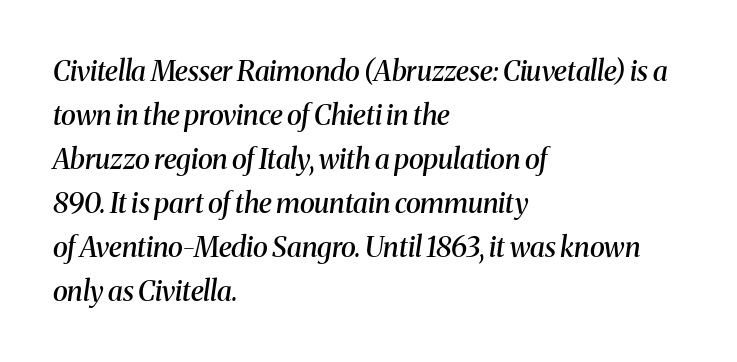
Q: Is the text bold? A: Semi-bold.
Q: Is the text italic (slanted)? A: Yes, it leans right by about 8 degrees.
Q: Is the typeface a serif or a sans-serif typeface? A: Serif.
Q: Is the text underlined? A: No.
Q: How is the paragraph aligned? A: Left-aligned.
Q: Is the spacing between letters normal or unusually wide? A: Normal.
Q: Is the spacing between lines tight, normal or loose? A: Normal.
Q: Width (condensed, normal, or wide)? A: Normal.
Q: Stroke contrast? A: Medium.
Q: x-height? A: Medium.
Q: Monospaced? A: No.
